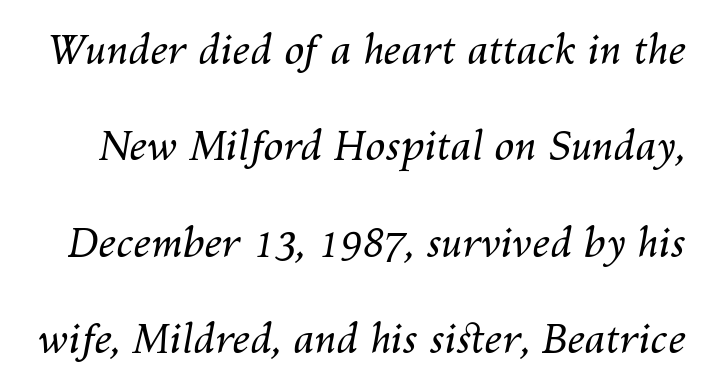
Q: Is the text bold? A: No.
Q: Is the text italic (slanted)? A: Yes, it leans right by about 10 degrees.
Q: Is the text underlined? A: No.
Q: Is the spacing between letters normal or unusually wide? A: Normal.
Q: Is the spacing between lines tight, normal or loose? A: Loose.
Q: Width (condensed, normal, or wide)? A: Normal.
Q: Stroke contrast? A: Medium.
Q: x-height? A: Medium.
Q: Monospaced? A: No.
